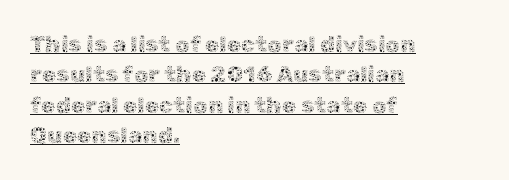
Quick note: interline space is typical. Stroke mass is kept to a normal reading level or below. Words appear dense and cohesive because spacing is normal. The rendering anchors every line to the left-hand side. Posture: upright roman.
